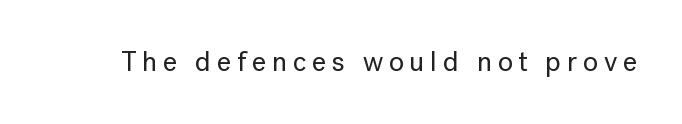
Q: Is the text italic (slanted)? A: No, it is upright.
Q: Is the typeface a serif or a sans-serif typeface? A: Sans-serif.
Q: Is the text underlined? A: No.
Q: Is the spacing between letters normal or unusually wide? A: Unusually wide.
Q: Width (condensed, normal, or wide)? A: Normal.
Q: Stroke contrast? A: Low.
Q: x-height? A: Medium.
Q: Monospaced? A: No.
